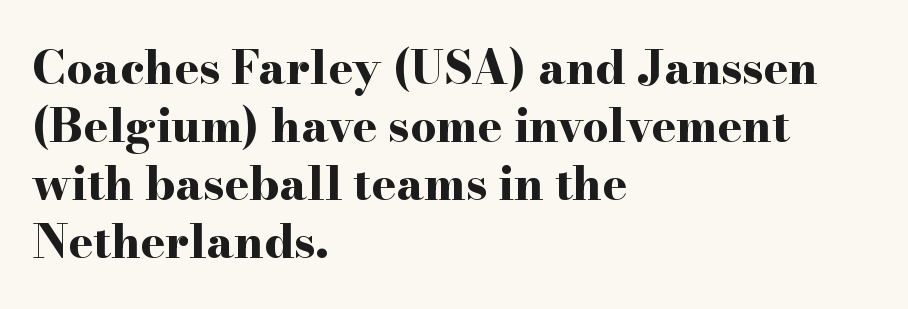
{"serif": "yes", "italic": "no", "bold": "yes", "weight": "bold", "width": "wide", "stroke_contrast": "high", "x_height": "small", "monospaced": "no", "underline": "no", "align": "left", "line_spacing": "normal", "line_spacing_ratio": 1.26, "letter_spacing": "normal", "letter_spacing_em": 0.0, "glyph_px": 46}
